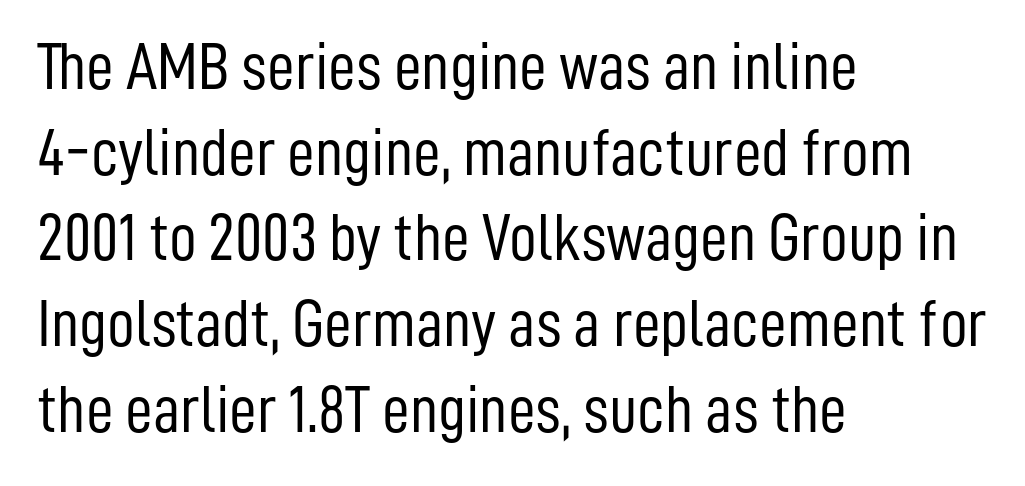
Summary of weight: not heavy and not bold. A typesetter would call this proportional, since set widths differ per character. Default kerning and tracking; the words read as compact shapes. Unlike italic type, these characters show no tilt at all. Clear beneath every line of the passage.
